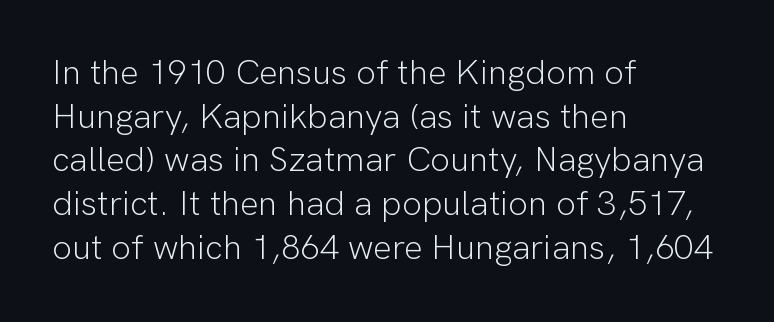
The image shows 35 px light sans-serif type, upright; set left-aligned, normal line spacing (1.25x), normal letter spacing, not underlined; low stroke contrast and a medium x-height.
